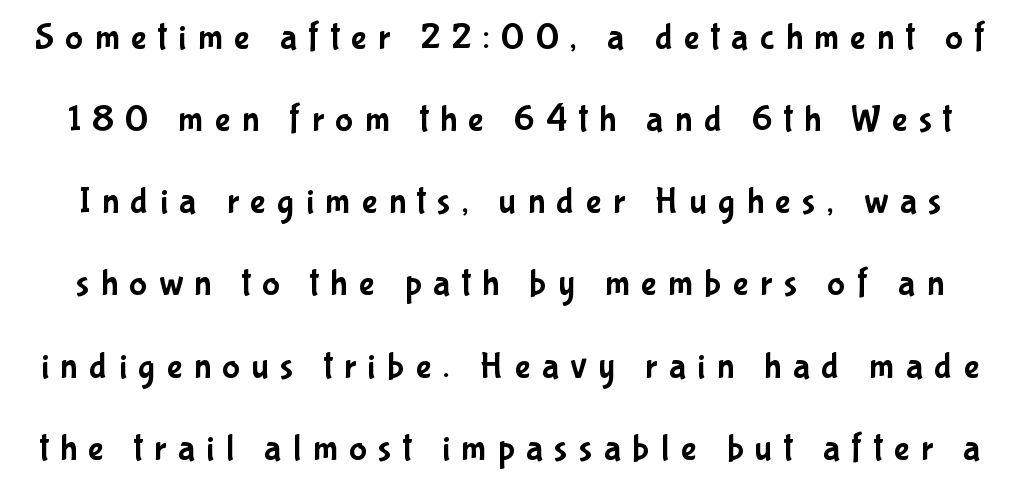
The image shows 37 px condensed sans-serif type, upright; set loose line spacing (2.22x), unusually wide letter spacing (+0.31 em), not underlined; low stroke contrast and a medium x-height.
